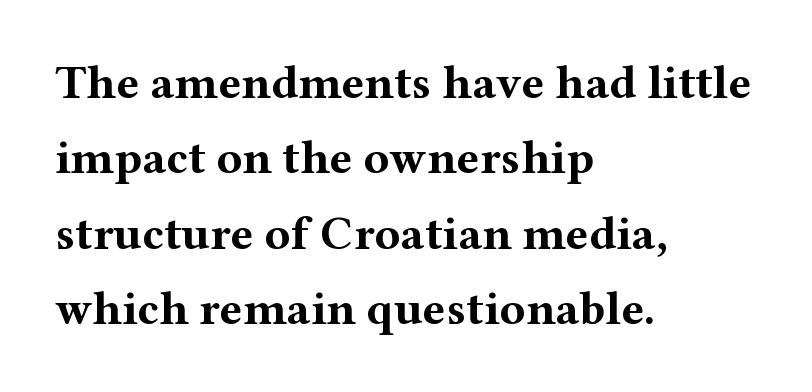
The image shows 48 px bold, wide serif type, upright; set left-aligned, normal line spacing (1.57x), normal letter spacing, not underlined; medium stroke contrast and a medium x-height.
